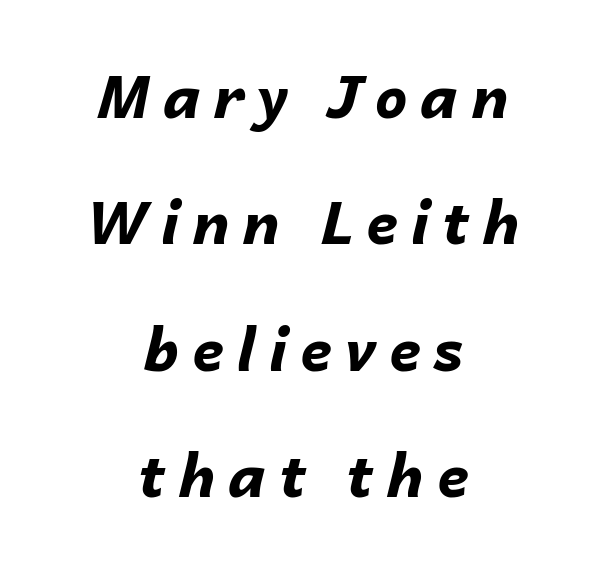
Q: Is the text bold? A: Yes.
Q: Is the text italic (slanted)? A: Yes, it leans right by about 14 degrees.
Q: Is the text underlined? A: No.
Q: How is the paragraph aligned? A: Centered.
Q: Is the spacing between letters normal or unusually wide? A: Unusually wide.
Q: Is the spacing between lines tight, normal or loose? A: Loose.
Q: Width (condensed, normal, or wide)? A: Normal.
Q: Stroke contrast? A: Low.
Q: x-height? A: Medium.
Q: Monospaced? A: No.
